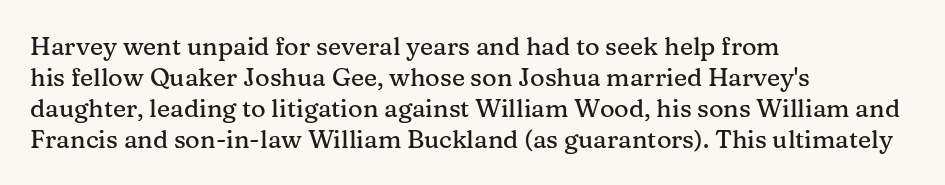
{"italic": "no", "underline": "no", "align": "left", "line_spacing_ratio": 1.24, "letter_spacing": "normal", "letter_spacing_em": 0.0, "glyph_px": 25}
